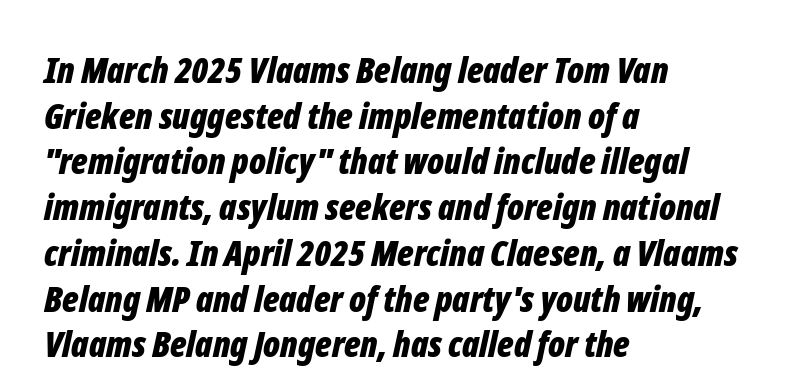
The image shows 36 px bold, condensed type, italic (leaning right); set left-aligned, normal line spacing (1.27x), normal letter spacing, not underlined; low stroke contrast and a medium x-height.
